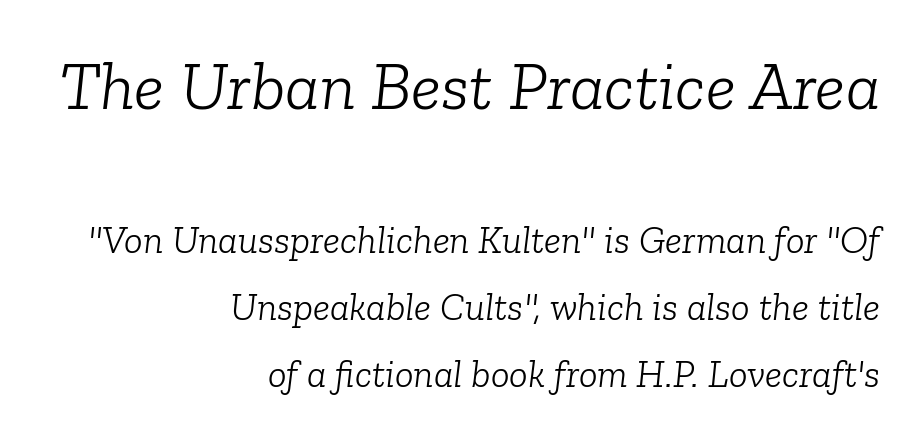
Q: Is the text bold? A: No.
Q: Is the text italic (slanted)? A: Yes, it leans right by about 6 degrees.
Q: Is the typeface a serif or a sans-serif typeface? A: Serif.
Q: Is the text underlined? A: No.
Q: How is the paragraph aligned? A: Right-aligned.
Q: Is the spacing between letters normal or unusually wide? A: Normal.
Q: Which block of text is set in a larger size, the first (top) or the second (bottom)? A: The first (top) one.
Q: Width (condensed, normal, or wide)? A: Normal.
Q: Stroke contrast? A: Low.
Q: x-height? A: Medium.
Q: Monospaced? A: No.
